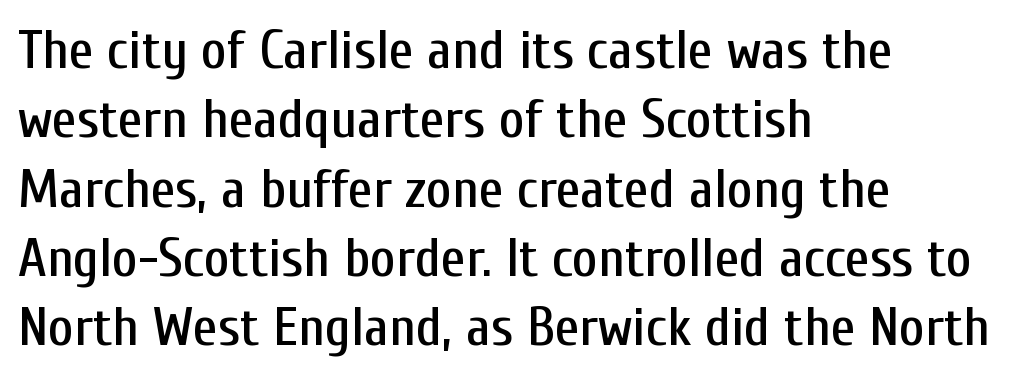
The image shows 55 px condensed sans-serif type, upright; set left-aligned, normal line spacing (1.26x), normal letter spacing, not underlined; low stroke contrast and a medium x-height.
